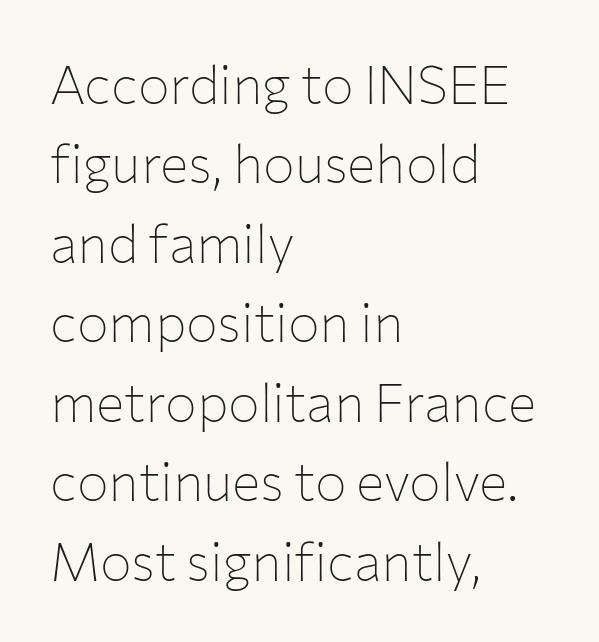
Q: Is the text bold? A: No.
Q: Is the text italic (slanted)? A: No, it is upright.
Q: Is the typeface a serif or a sans-serif typeface? A: Sans-serif.
Q: Is the text underlined? A: No.
Q: How is the paragraph aligned? A: Left-aligned.
Q: Is the spacing between letters normal or unusually wide? A: Normal.
Q: Is the spacing between lines tight, normal or loose? A: Normal.
Q: Width (condensed, normal, or wide)? A: Normal.
Q: Stroke contrast? A: Low.
Q: x-height? A: Medium.
Q: Monospaced? A: No.
